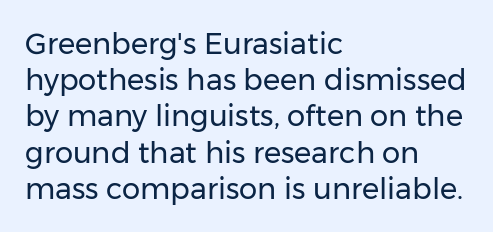
Q: Is the text bold? A: No.
Q: Is the text italic (slanted)? A: No, it is upright.
Q: Is the typeface a serif or a sans-serif typeface? A: Sans-serif.
Q: Is the text underlined? A: No.
Q: How is the paragraph aligned? A: Left-aligned.
Q: Is the spacing between letters normal or unusually wide? A: Normal.
Q: Is the spacing between lines tight, normal or loose? A: Normal.
Q: Width (condensed, normal, or wide)? A: Normal.
Q: Stroke contrast? A: Low.
Q: x-height? A: Medium.
Q: Monospaced? A: No.
